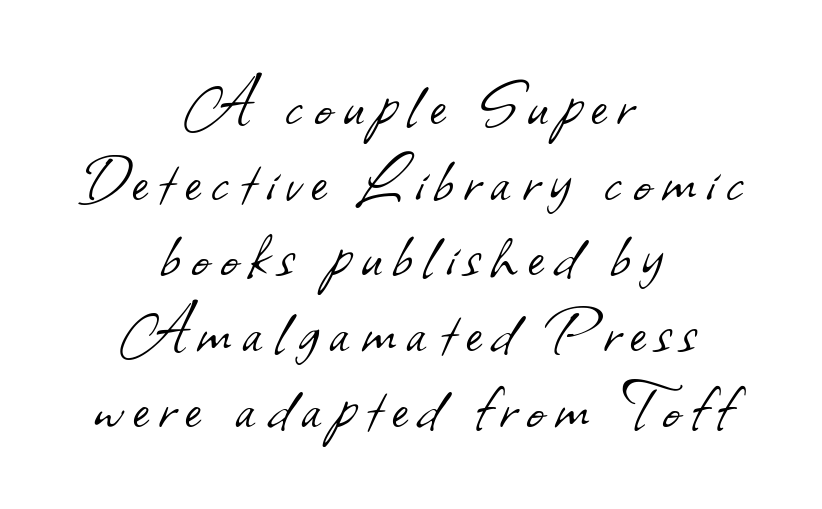
Q: Is the text bold? A: No.
Q: Is the typeface a serif or a sans-serif typeface? A: Sans-serif.
Q: Is the text underlined? A: No.
Q: How is the paragraph aligned? A: Centered.
Q: Is the spacing between lines tight, normal or loose? A: Tight.
Q: Width (condensed, normal, or wide)? A: Normal.
Q: Stroke contrast? A: Low.
Q: x-height? A: Small.
Q: Monospaced? A: No.
